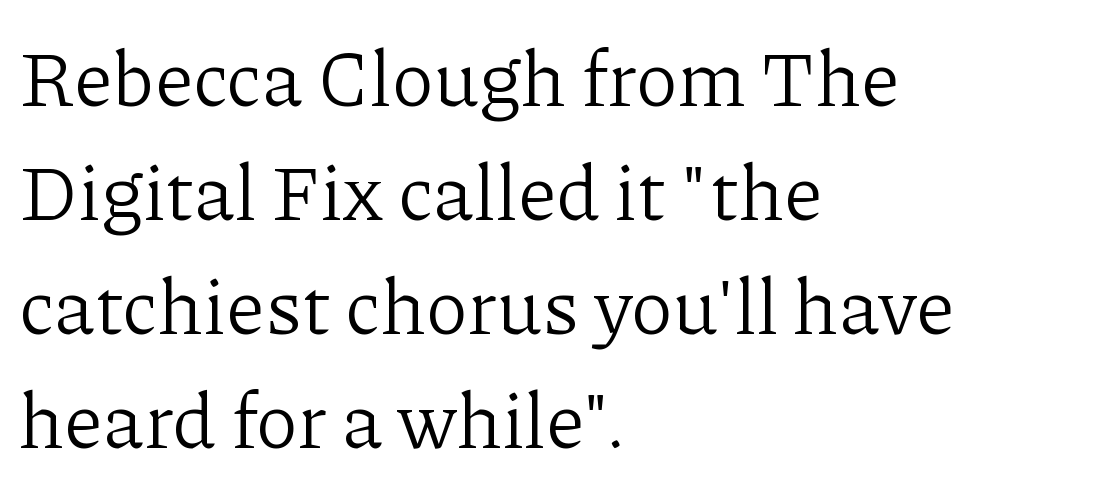
The image shows 78 px light serif type, upright; set left-aligned, normal line spacing (1.46x), normal letter spacing, not underlined; low stroke contrast and a medium x-height.
